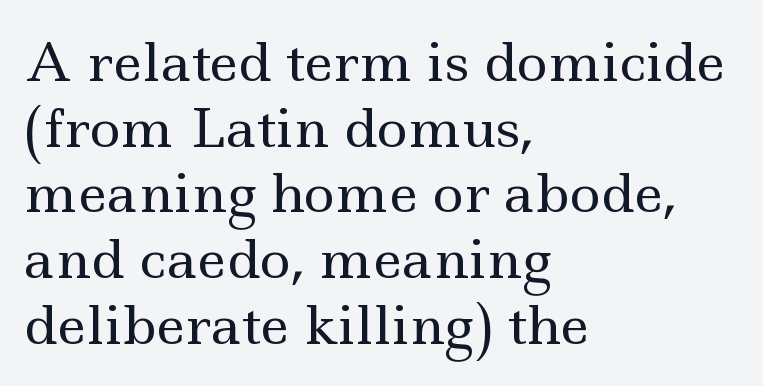
The image shows 53 px regular-weight, wide serif type, upright; set left-aligned, line spacing 1.24x, normal letter spacing, not underlined; a small x-height.
